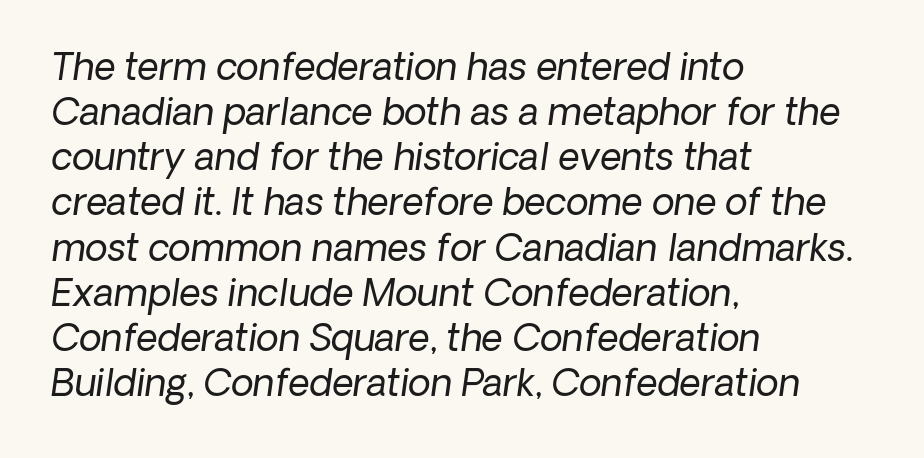
{"serif": "no", "bold": "no", "weight": "regular", "width": "normal", "stroke_contrast": "low", "x_height": "medium", "monospaced": "no", "underline": "no", "align": "left", "line_spacing_ratio": 1.22, "letter_spacing": "normal", "letter_spacing_em": 0.0, "glyph_px": 37}
